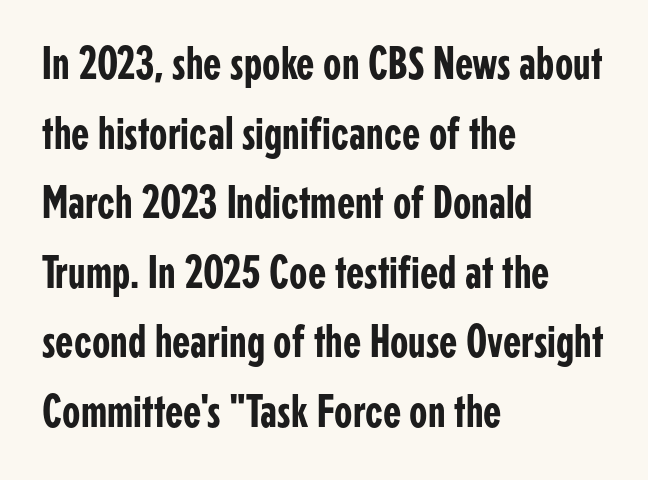
The image shows 47 px condensed sans-serif type, upright; set left-aligned, normal line spacing (1.48x), normal letter spacing, not underlined; low stroke contrast and a medium x-height.
